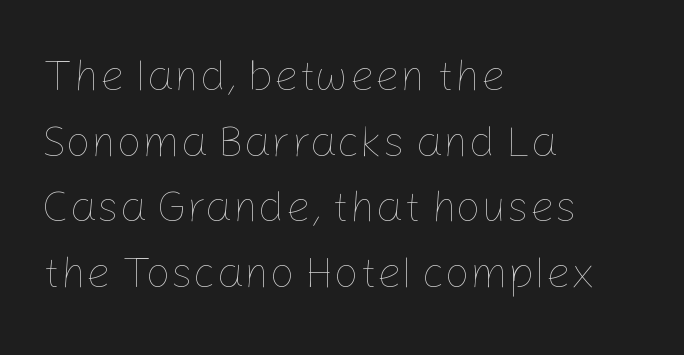
Q: Is the text bold? A: No.
Q: Is the text italic (slanted)? A: No, it is upright.
Q: Is the text underlined? A: No.
Q: How is the paragraph aligned? A: Left-aligned.
Q: Is the spacing between letters normal or unusually wide? A: Normal.
Q: Is the spacing between lines tight, normal or loose? A: Normal.
Q: Width (condensed, normal, or wide)? A: Normal.
Q: Stroke contrast? A: Low.
Q: x-height? A: Medium.
Q: Monospaced? A: No.
